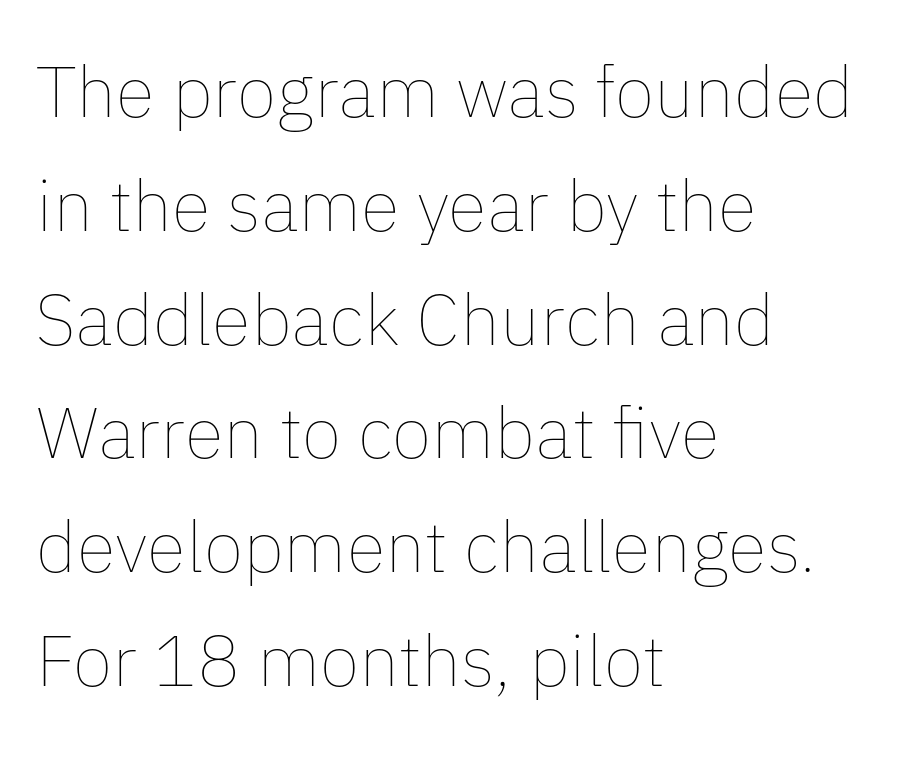
{"italic": "no", "bold": "no", "weight": "thin", "width": "normal", "stroke_contrast": "low", "x_height": "medium", "monospaced": "no", "underline": "no", "align": "left", "line_spacing": "normal", "line_spacing_ratio": 1.58, "letter_spacing": "normal", "letter_spacing_em": 0.0, "glyph_px": 72}
